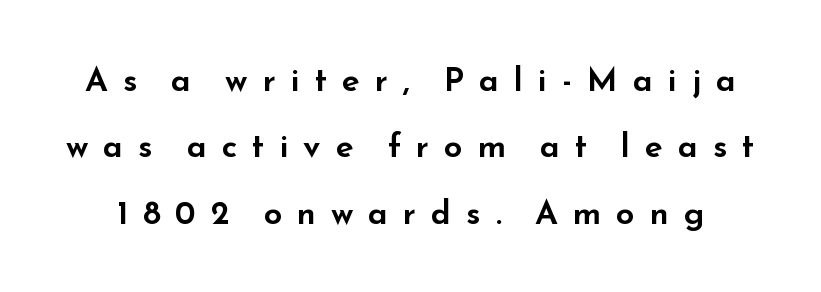
Q: Is the text italic (slanted)? A: No, it is upright.
Q: Is the typeface a serif or a sans-serif typeface? A: Sans-serif.
Q: Is the text underlined? A: No.
Q: Is the spacing between letters normal or unusually wide? A: Unusually wide.
Q: Is the spacing between lines tight, normal or loose? A: Loose.
Q: Width (condensed, normal, or wide)? A: Wide.
Q: Stroke contrast? A: Low.
Q: x-height? A: Small.
Q: Monospaced? A: No.
